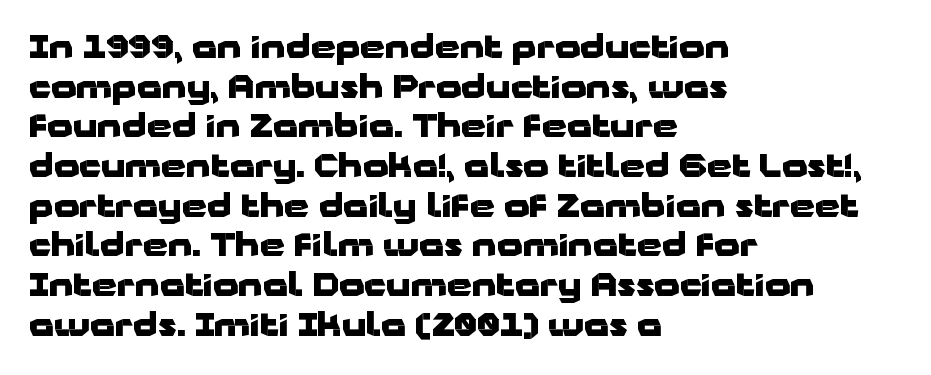
Q: Is the text bold? A: Yes.
Q: Is the text italic (slanted)? A: No, it is upright.
Q: Is the typeface a serif or a sans-serif typeface? A: Sans-serif.
Q: Is the text underlined? A: No.
Q: How is the paragraph aligned? A: Left-aligned.
Q: Is the spacing between letters normal or unusually wide? A: Normal.
Q: Width (condensed, normal, or wide)? A: Wide.
Q: Stroke contrast? A: Low.
Q: x-height? A: Medium.
Q: Monospaced? A: No.
